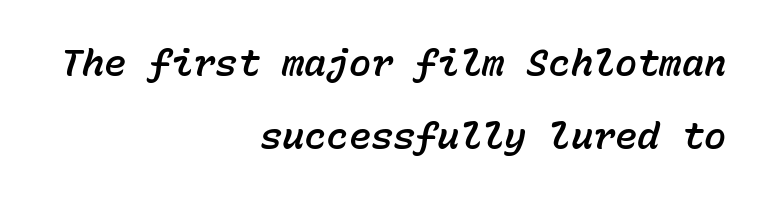
Q: Is the text italic (slanted)? A: Yes, it leans right by about 15 degrees.
Q: Is the text underlined? A: No.
Q: How is the paragraph aligned? A: Right-aligned.
Q: Is the spacing between letters normal or unusually wide? A: Normal.
Q: Is the spacing between lines tight, normal or loose? A: Loose.
Q: Width (condensed, normal, or wide)? A: Normal.
Q: Stroke contrast? A: Low.
Q: x-height? A: Medium.
Q: Monospaced? A: Yes.
